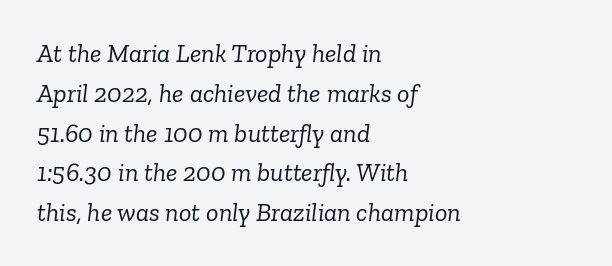
The specimen reads as italic at a glance. A bare baseline throughout the passage. The rendering anchors every line to the left-hand side. Glyph-to-glyph distance matches everyday printed text. Heft: none added — not bold. Vertical spacing — default.
